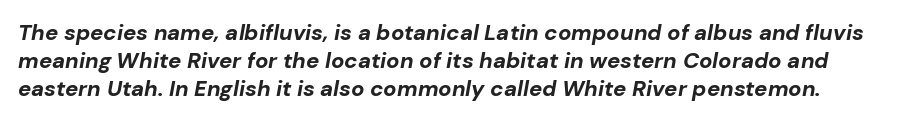
The image shows 22 px bold type, italic (leaning right); set normal line spacing (1.28x), normal letter spacing, not underlined.
